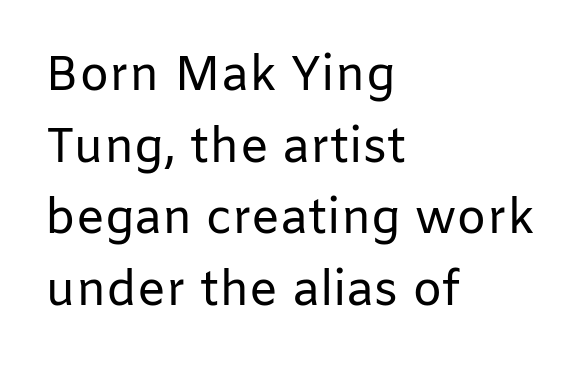
The image shows 48 px regular-weight sans-serif type, upright; set left-aligned, normal line spacing (1.49x), normal letter spacing, not underlined; low stroke contrast and a medium x-height.
